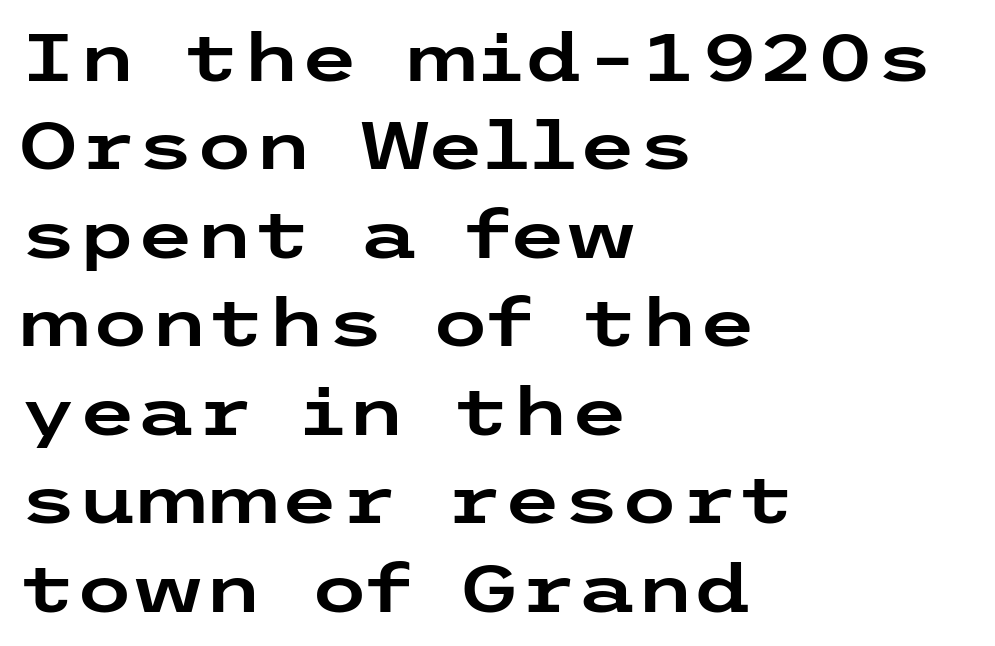
{"serif": "no", "italic": "no", "width": "wide", "stroke_contrast": "low", "x_height": "medium", "underline": "no", "align": "left", "line_spacing": "normal", "line_spacing_ratio": 1.32, "letter_spacing": "normal", "letter_spacing_em": 0.0, "glyph_px": 67}
